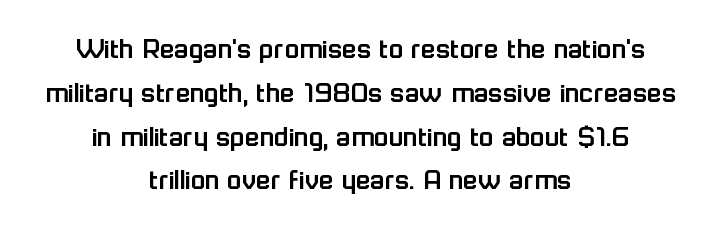
{"serif": "no", "italic": "no", "width": "normal", "stroke_contrast": "low", "x_height": "medium", "monospaced": "no", "underline": "no", "align": "center", "line_spacing": "normal", "line_spacing_ratio": 1.46, "letter_spacing": "normal", "letter_spacing_em": 0.0, "glyph_px": 30}
